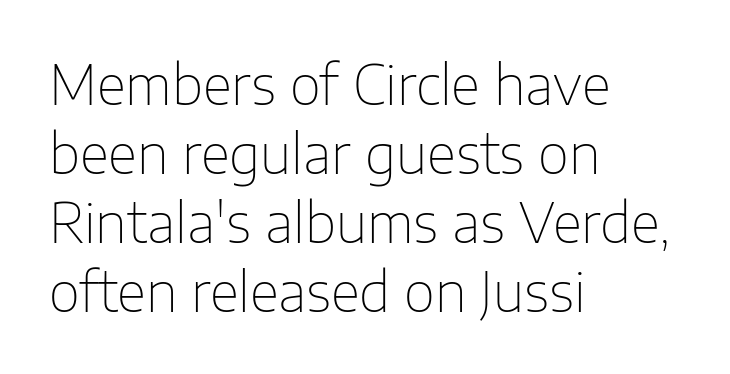
{"serif": "no", "italic": "no", "bold": "no", "weight": "thin", "width": "normal", "stroke_contrast": "low", "x_height": "medium", "monospaced": "no", "underline": "no", "align": "left", "line_spacing": "normal", "line_spacing_ratio": 1.28, "letter_spacing": "normal", "letter_spacing_em": 0.0, "glyph_px": 54}
